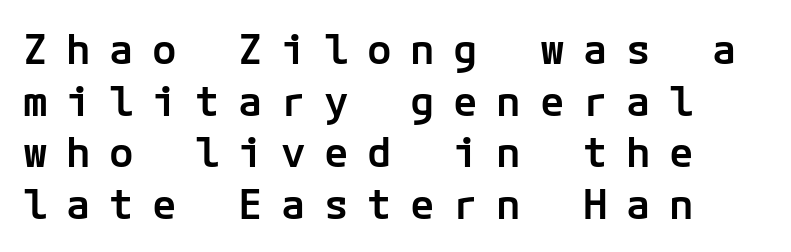
{"serif": "no", "italic": "no", "bold": "semi", "weight": "semibold", "width": "normal", "stroke_contrast": "low", "x_height": "medium", "underline": "no", "align": "left", "line_spacing": "normal", "line_spacing_ratio": 1.26, "letter_spacing": "wide", "letter_spacing_em": 0.45, "glyph_px": 41}
